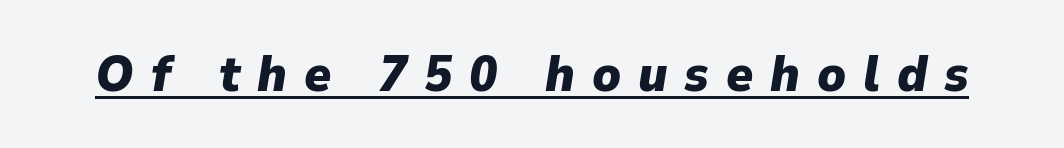
Does the lettering tilt? It does — this is italic. Looks like regular typesetting: each glyph gets only the width it needs. The lettering is marked with a stroke running underneath it. Tracking value appears strongly positive — letters spread wide.
